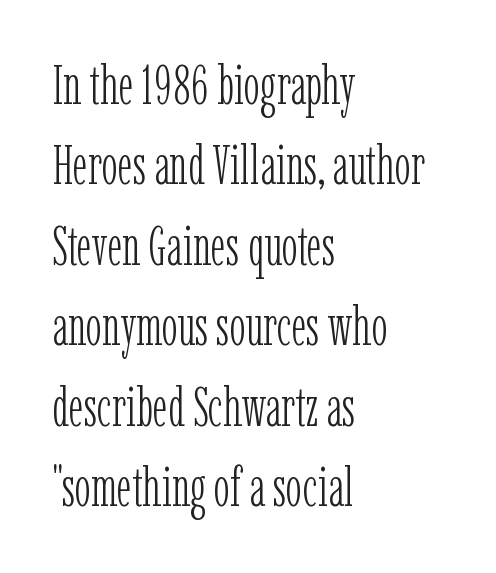
The image shows 54 px light, condensed serif type, upright; set left-aligned, normal line spacing (1.49x), normal letter spacing, not underlined; low stroke contrast and a medium x-height.
